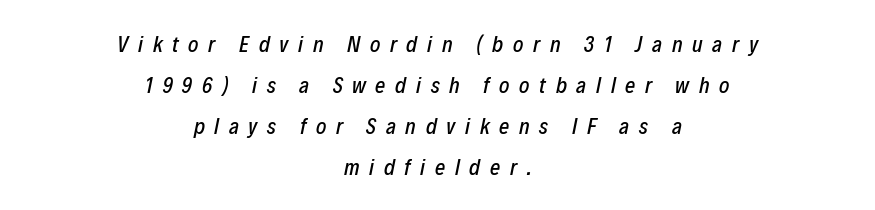
Q: Is the text italic (slanted)? A: Yes, it leans right by about 12 degrees.
Q: Is the text underlined? A: No.
Q: How is the paragraph aligned? A: Centered.
Q: Is the spacing between letters normal or unusually wide? A: Unusually wide.
